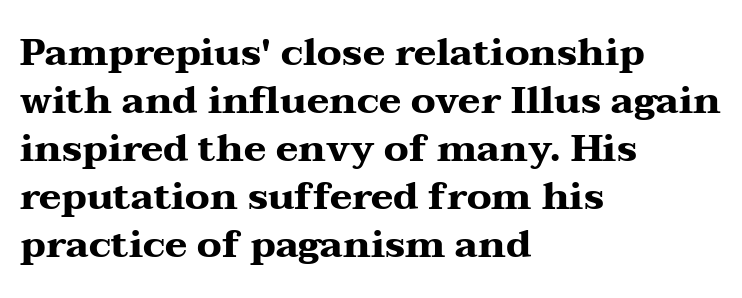
Q: Is the text bold? A: Yes.
Q: Is the text italic (slanted)? A: No, it is upright.
Q: Is the typeface a serif or a sans-serif typeface? A: Serif.
Q: Is the text underlined? A: No.
Q: How is the paragraph aligned? A: Left-aligned.
Q: Is the spacing between letters normal or unusually wide? A: Normal.
Q: Is the spacing between lines tight, normal or loose? A: Normal.
Q: Width (condensed, normal, or wide)? A: Wide.
Q: Stroke contrast? A: Medium.
Q: x-height? A: Medium.
Q: Monospaced? A: No.
